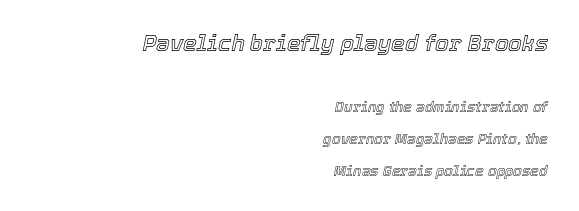
Characters are canted at an angle relative to the baseline's perpendicular. Note: larger setting up top, smaller setting below. The space beneath each line is pristine and unruled. Compared with typical paragraphs, the rows here are farther apart.
